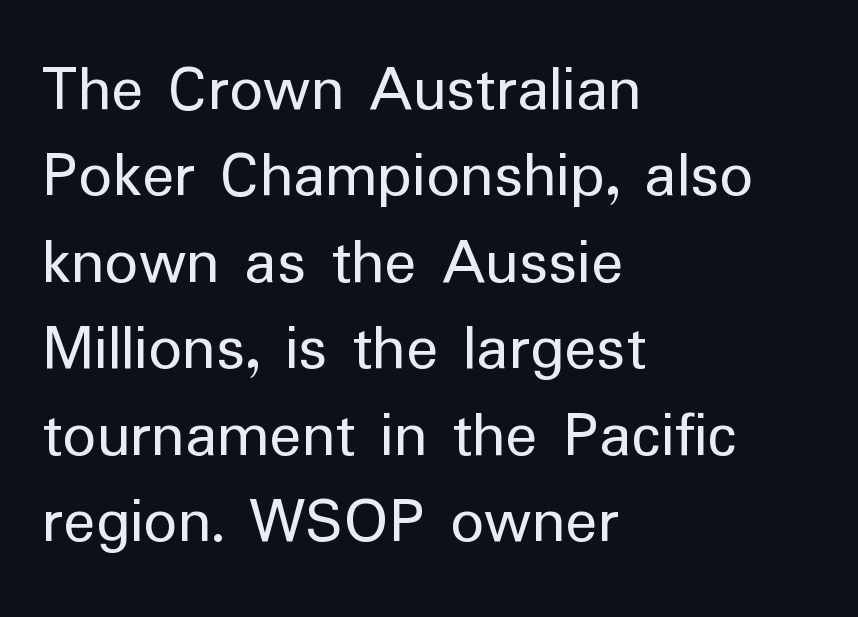
The image shows 67 px regular-weight sans-serif type, upright; set left-aligned, normal line spacing (1.29x), normal letter spacing, not underlined; low stroke contrast and a medium x-height.
